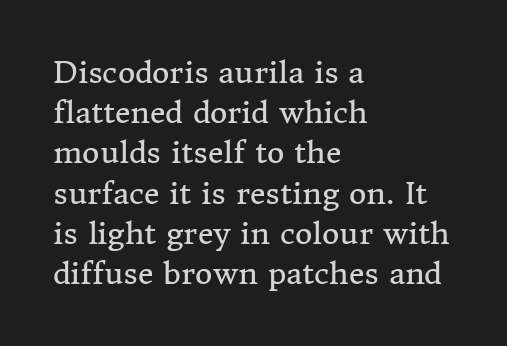
The image shows 30 px regular-weight serif type, upright; set left-aligned, normal line spacing (1.34x), normal letter spacing, not underlined; medium stroke contrast and a medium x-height.
